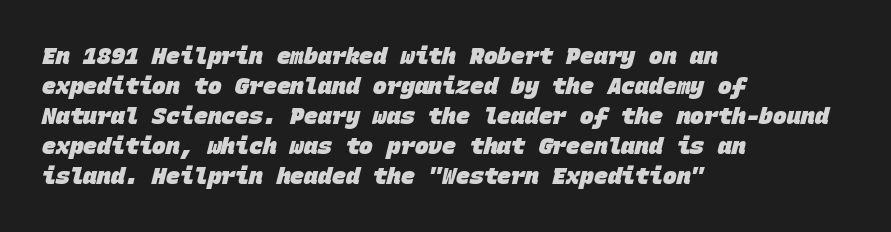
{"bold": "yes", "underline": "no", "align": "left", "line_spacing": "normal", "line_spacing_ratio": 1.3, "letter_spacing": "normal", "letter_spacing_em": 0.0, "glyph_px": 23}
